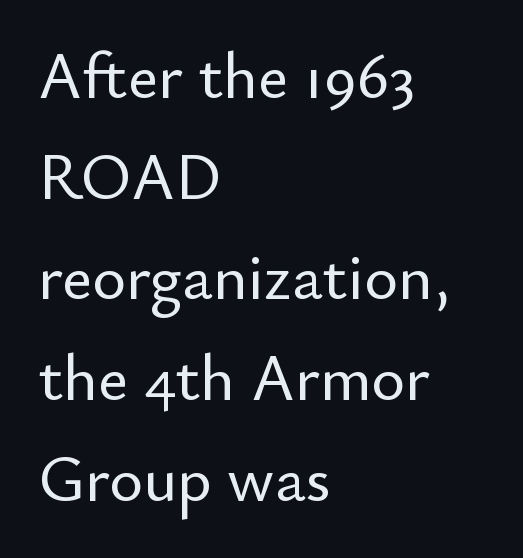
The image shows 65 px sans-serif type, upright; set left-aligned, normal line spacing (1.55x), normal letter spacing, not underlined; low stroke contrast and a small x-height.
